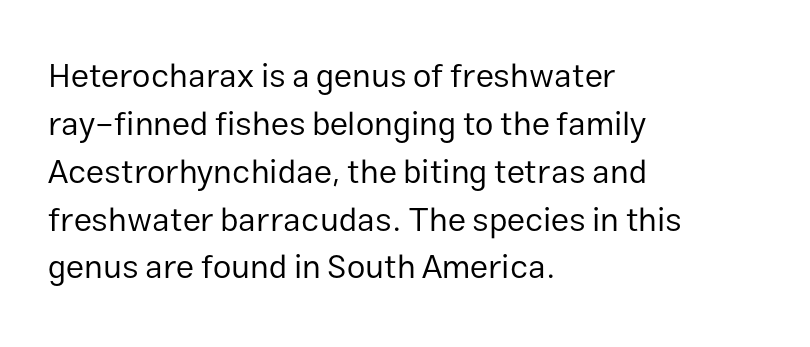
Casual observation: everything's shoved over to the left. Classification — sans serif. The typography opts for an upright posture over an oblique one. Here the designer chose a conventional face with non-uniform glyph widths. The rendering uses a moderate line-height, typical for paragraphs.
